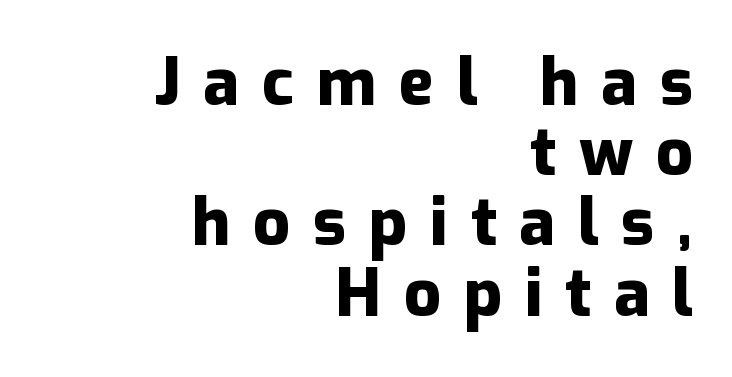
{"serif": "no", "italic": "no", "bold": "yes", "weight": "heavy", "width": "normal", "stroke_contrast": "low", "x_height": "medium", "monospaced": "no", "underline": "no", "align": "right", "line_spacing": "tight", "line_spacing_ratio": 1.08, "letter_spacing": "wide", "letter_spacing_em": 0.35, "glyph_px": 65}
